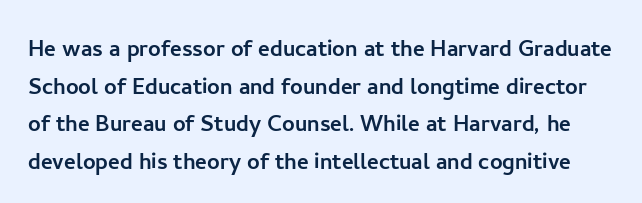
Q: Is the text italic (slanted)? A: No, it is upright.
Q: Is the typeface a serif or a sans-serif typeface? A: Sans-serif.
Q: Is the text underlined? A: No.
Q: Is the spacing between letters normal or unusually wide? A: Normal.
Q: Is the spacing between lines tight, normal or loose? A: Normal.
Q: Width (condensed, normal, or wide)? A: Normal.
Q: Stroke contrast? A: Low.
Q: x-height? A: Medium.
Q: Monospaced? A: No.
